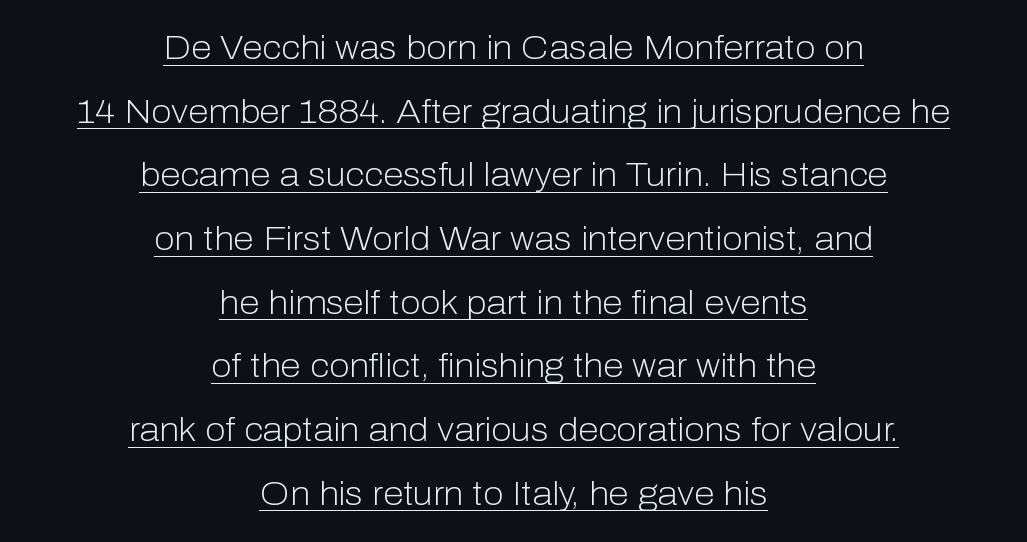
Q: Is the text bold? A: No.
Q: Is the text italic (slanted)? A: No, it is upright.
Q: Is the typeface a serif or a sans-serif typeface? A: Sans-serif.
Q: Is the text underlined? A: Yes.
Q: How is the paragraph aligned? A: Centered.
Q: Is the spacing between letters normal or unusually wide? A: Normal.
Q: Is the spacing between lines tight, normal or loose? A: Loose.
Q: Width (condensed, normal, or wide)? A: Normal.
Q: Stroke contrast? A: Low.
Q: x-height? A: Medium.
Q: Monospaced? A: No.
